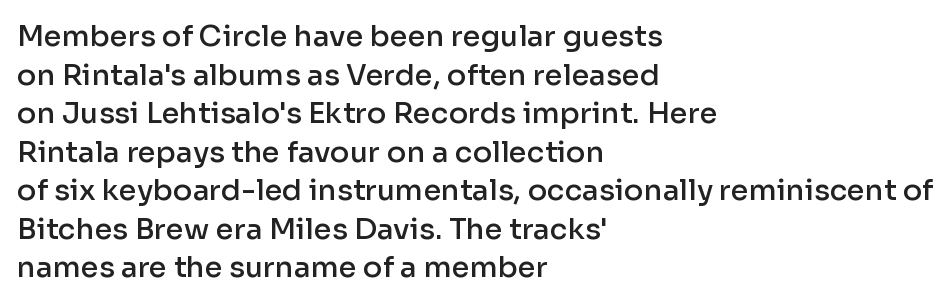
{"serif": "no", "italic": "no", "bold": "semi", "weight": "semibold", "width": "normal", "stroke_contrast": "low", "x_height": "medium", "monospaced": "no", "underline": "no", "align": "left", "line_spacing": "normal", "line_spacing_ratio": 1.33, "letter_spacing": "normal", "letter_spacing_em": 0.0, "glyph_px": 29}
